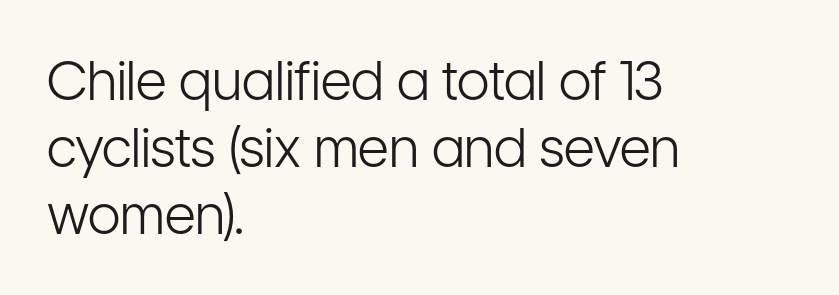
The image shows 54 px light, condensed sans-serif type, upright; set left-aligned, line spacing 1.24x, normal letter spacing, not underlined; low stroke contrast and a medium x-height.
